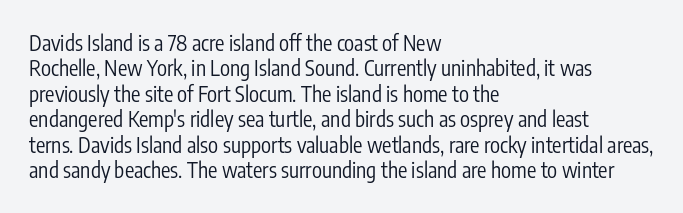
A bare baseline throughout the passage. Line beginnings align vertically; line endings do not. This sample uses plain, unmodified letter spacing. Posture: straight, roman, zero tilt. Is this a heavy cut? Hardly; it is regular or lighter.
